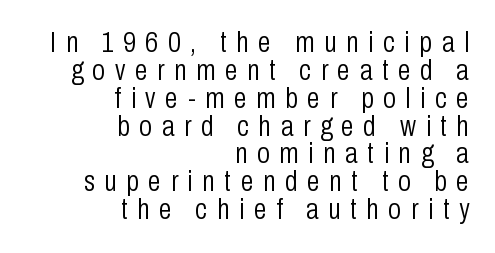
The image shows 29 px light, condensed sans-serif type, upright; set right-aligned, tight line spacing (0.96x), unusually wide letter spacing (+0.33 em), not underlined; low stroke contrast and a medium x-height.
